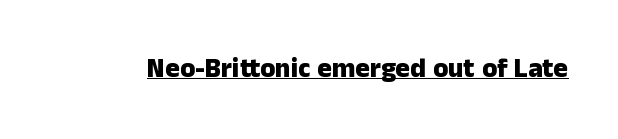
The image shows 27 px bold type, upright; set normal letter spacing, underlined.
